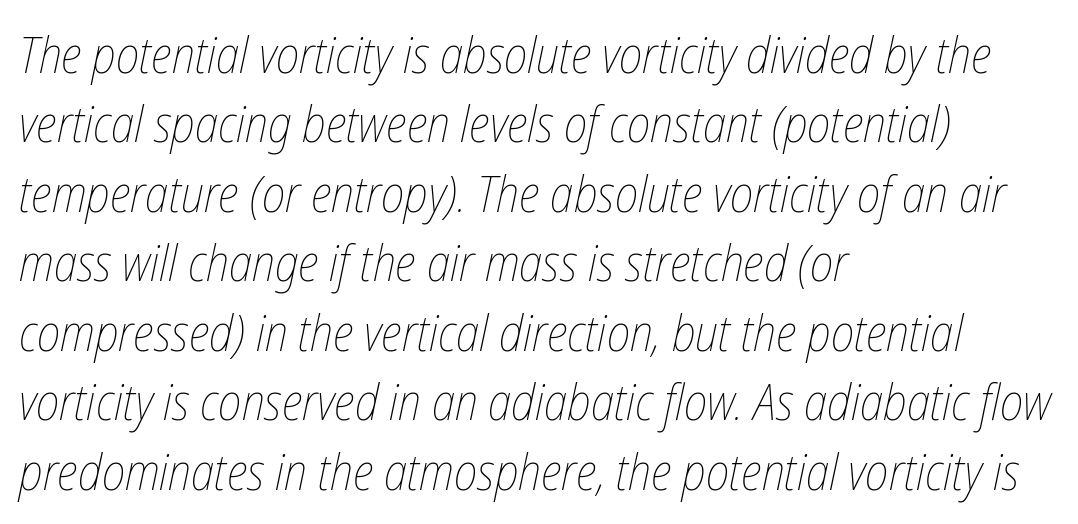
Q: Is the text bold? A: No.
Q: Is the text italic (slanted)? A: Yes, it leans right by about 12 degrees.
Q: Is the text underlined? A: No.
Q: How is the paragraph aligned? A: Left-aligned.
Q: Is the spacing between letters normal or unusually wide? A: Normal.
Q: Is the spacing between lines tight, normal or loose? A: Normal.
Q: Width (condensed, normal, or wide)? A: Condensed.
Q: Stroke contrast? A: Low.
Q: x-height? A: Medium.
Q: Monospaced? A: No.
